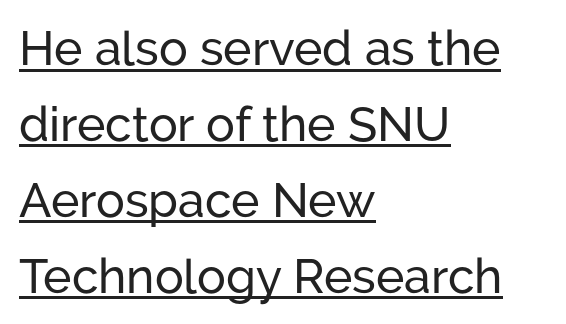
The image shows 48 px sans-serif type, upright; set left-aligned, normal line spacing (1.58x), normal letter spacing, underlined; low stroke contrast and a medium x-height.
